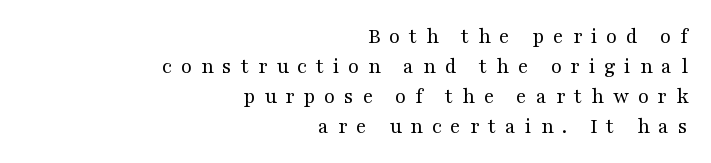
Rule under the text: the space is simply empty. Weight: regular or lighter. The letters are spread apart with noticeably loose tracking. Whoever set this chose a conventional vertical rhythm. The typesetter chose a ragged-left arrangement here.
